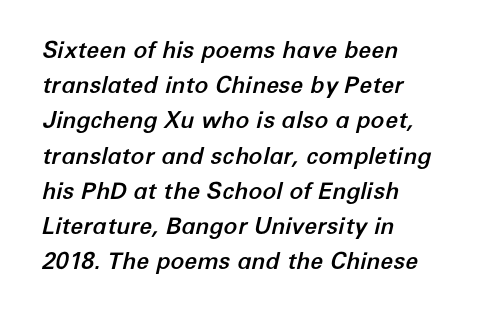
{"italic": "yes", "lean": "right", "slant_degrees": 12, "underline": "no", "align": "left", "line_spacing": "normal", "line_spacing_ratio": 1.53, "letter_spacing": "normal", "letter_spacing_em": 0.0, "glyph_px": 23}
